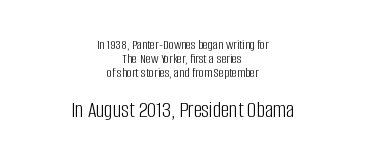
{"italic": "no", "bold": "no", "underline": "no", "align": "center", "line_spacing": "tight", "line_spacing_ratio": 1.0, "letter_spacing": "normal", "letter_spacing_em": 0.0, "larger_block": "second", "size_ratio": 1.64, "glyph_px": 23}
